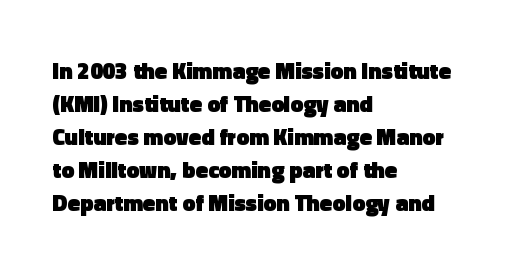
This sample keeps an unexceptional amount of space between lines. Strokes here are thick enough to call this a true bold. A student would call this left alignment; a typographer would say flush left, rag right. You can tell it's not italic because the verticals are truly vertical.
